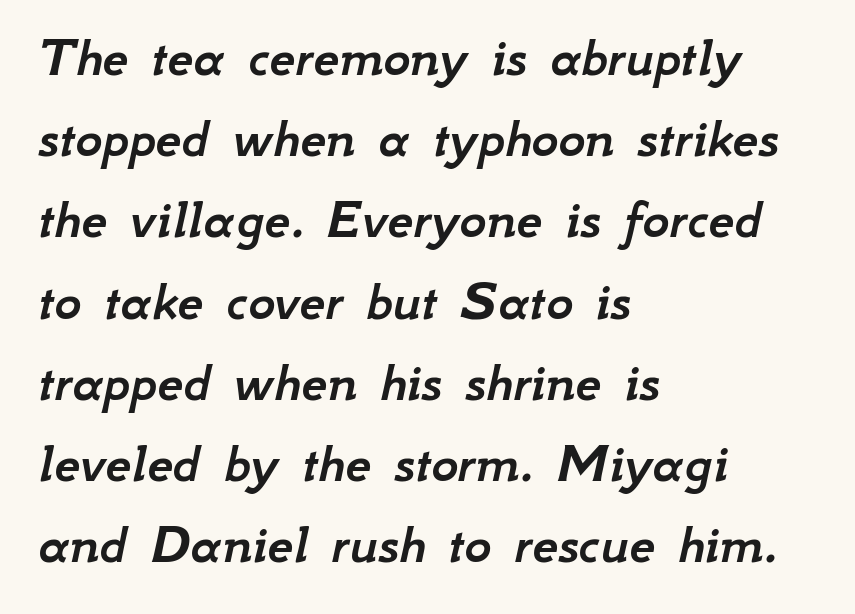
The image shows 58 px text type, italic (leaning right); set left-aligned, normal line spacing (1.4x), normal letter spacing, not underlined; low stroke contrast and a small x-height.
